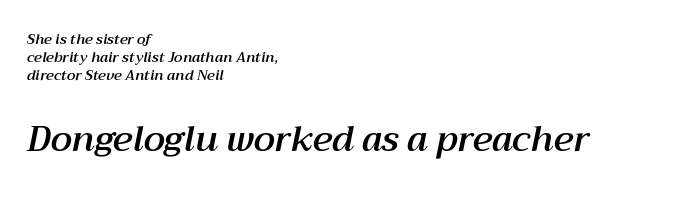
{"italic": "yes", "lean": "right", "slant_degrees": 12, "width": "normal", "stroke_contrast": "medium", "x_height": "medium", "monospaced": "no", "underline": "no", "align": "left", "line_spacing": "normal", "line_spacing_ratio": 1.28, "letter_spacing": "normal", "letter_spacing_em": 0.0, "larger_block": "second", "size_ratio": 2.5, "glyph_px": 35}
